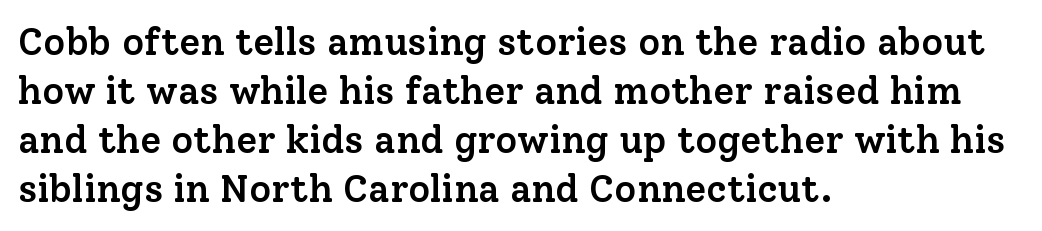
{"serif": "yes", "italic": "no", "bold": "semi", "weight": "semibold", "width": "normal", "stroke_contrast": "low", "x_height": "medium", "monospaced": "no", "underline": "no", "align": "left", "line_spacing": "normal", "line_spacing_ratio": 1.29, "letter_spacing": "normal", "letter_spacing_em": 0.0, "glyph_px": 38}
